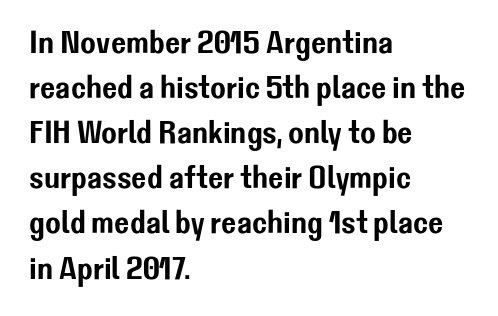
The image shows 32 px sans-serif type, upright; set left-aligned, normal line spacing (1.41x), normal letter spacing, not underlined; low stroke contrast and a medium x-height.
